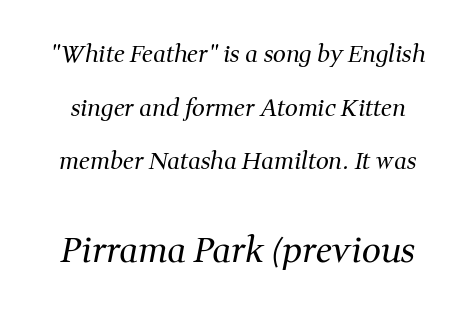
The image shows 34 px regular-weight serif type, italic (leaning right); set loose line spacing (2.33x), normal letter spacing, not underlined; the second (bottom) block is 1.48x larger; medium stroke contrast and a medium x-height.
